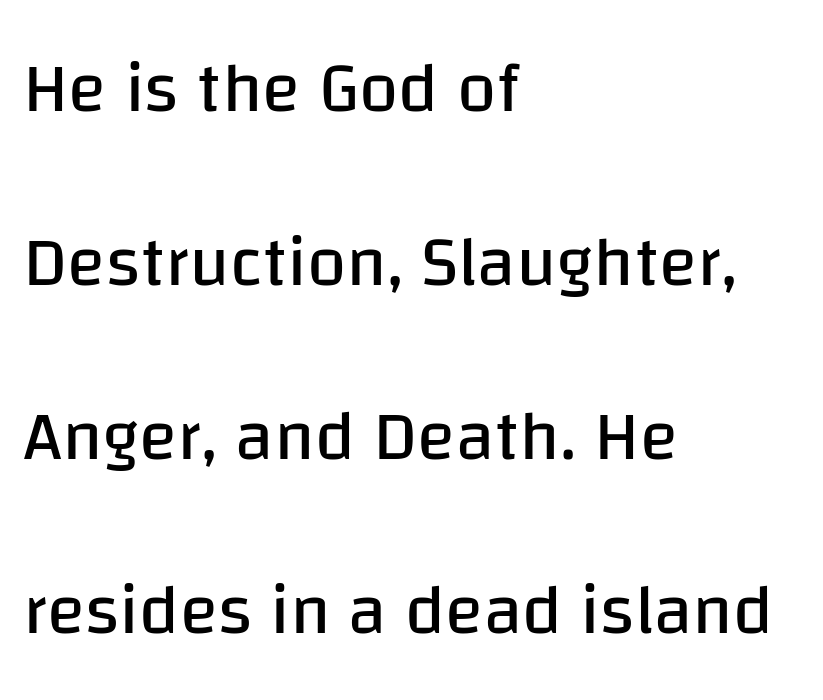
Varying glyph widths throughout — classic text-font behaviour. The vertical gap from one line to the next is large. Quick note: not italic, upright. Font category for this specimen: sans-serif. These lines stack with their left ends in a neat column.
